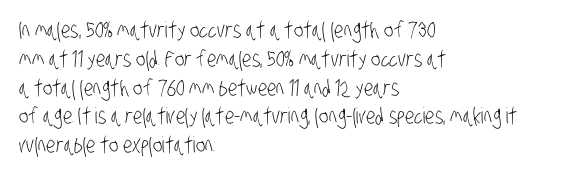
{"bold": "no", "underline": "no", "align": "left", "line_spacing": "normal", "line_spacing_ratio": 1.31, "letter_spacing": "normal", "letter_spacing_em": 0.0, "glyph_px": 22}
